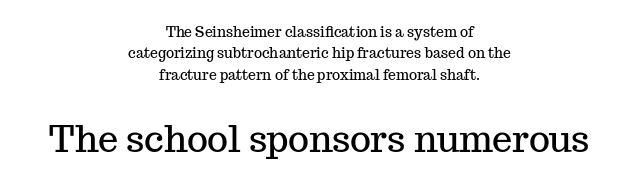
{"serif": "yes", "italic": "no", "width": "normal", "stroke_contrast": "medium", "x_height": "medium", "monospaced": "no", "underline": "no", "align": "center", "line_spacing": "normal", "line_spacing_ratio": 1.53, "letter_spacing": "normal", "letter_spacing_em": 0.0, "larger_block": "second", "size_ratio": 2.57, "glyph_px": 36}
